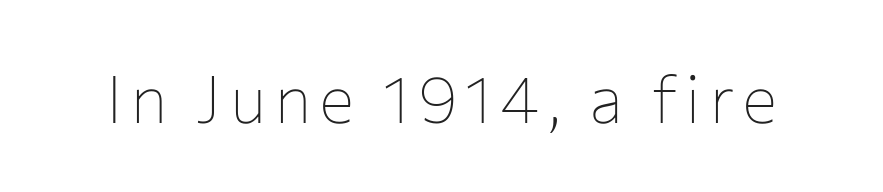
The image shows 66 px thin sans-serif type, upright; set not underlined; low stroke contrast and a medium x-height.
